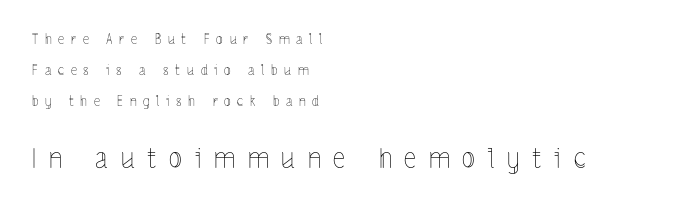
The foot of each line stays bare and open. Which of the two is more prominent by size? The second, at the bottom. Airy leading. Someone cranked the tracking dial way up on this one.
